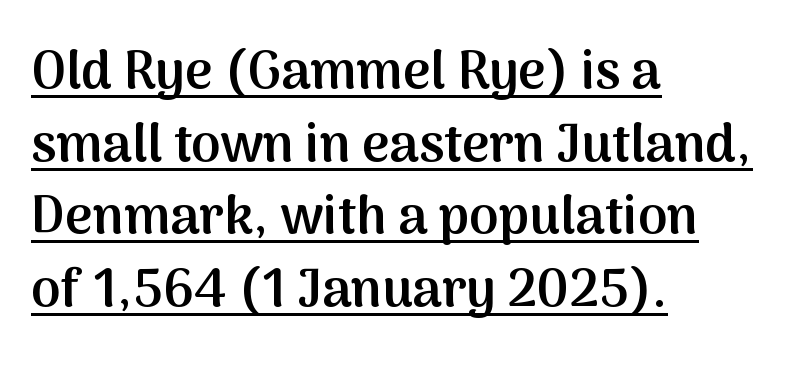
Weight: semibold (demi). Reading down the column, the eye jumps a familiar distance to each next line. The letters sit at their default tracking, neither squeezed nor spread. A typesetter would label this face a sans. This sample has the flowing, uneven cadence of proportional lettering. Students, observe the line beneath the letters — that is underlining.
